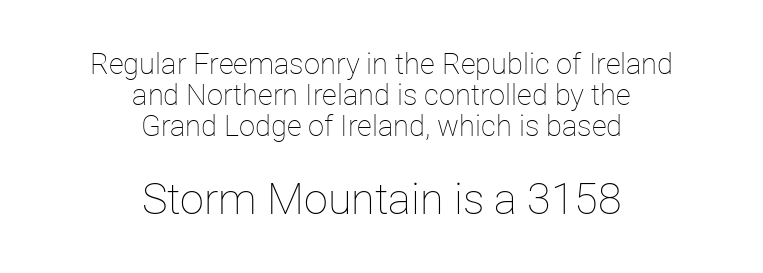
The font sits on the lighter half of the weight spectrum, regular included. The rendering uses natural spacing where letterforms have individual widths. The more generous point size was reserved for the lower chunk. The gap between lines stays unmarked. The designer dialed line spacing down below the default.
